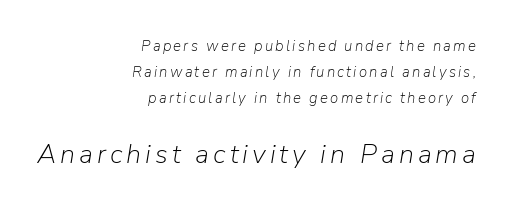
Q: Is the text bold? A: No.
Q: Is the text italic (slanted)? A: Yes, it leans right by about 9 degrees.
Q: Is the text underlined? A: No.
Q: How is the paragraph aligned? A: Right-aligned.
Q: Which block of text is set in a larger size, the first (top) or the second (bottom)? A: The second (bottom) one.
